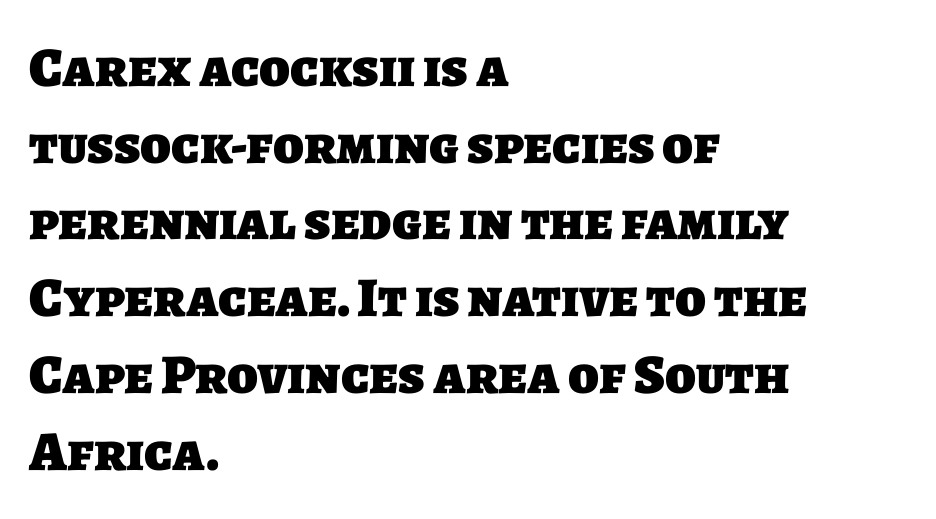
What's the leading like? Ordinary, nothing unusual. Observe the absence of serifs on each vertical stroke in this sample. Glance below the letters and you will spot only blank space. Students, note that the glyphs here touch the page at normal intervals. The passage shown is typed in a proportional face where columns would drift.
